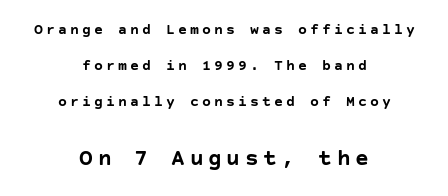
The image shows 23 px bold type, upright; set centered, loose line spacing (2.39x), unusually wide letter spacing (+0.2 em), not underlined; the second (bottom) block is 1.53x larger.
